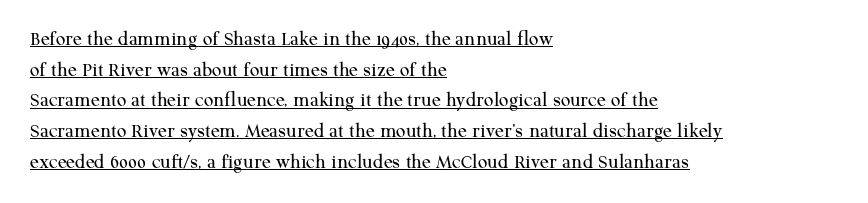
Q: Is the text bold? A: No.
Q: Is the text italic (slanted)? A: No, it is upright.
Q: Is the text underlined? A: Yes.
Q: How is the paragraph aligned? A: Left-aligned.
Q: Is the spacing between letters normal or unusually wide? A: Normal.
Q: Is the spacing between lines tight, normal or loose? A: Normal.
